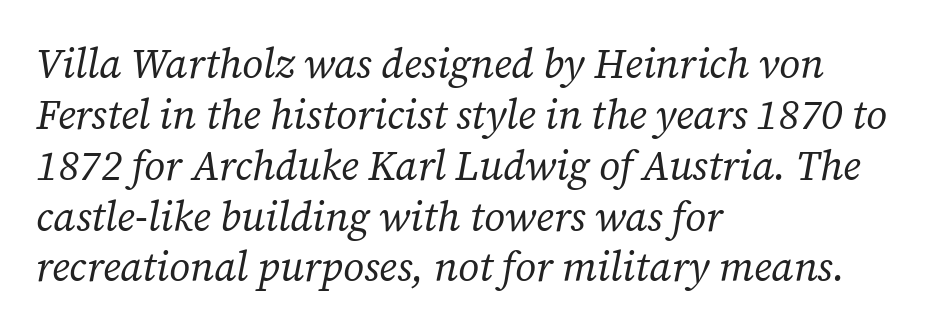
The typeface has the unassuming heft of standard copy or less. The lines in this sample share a left origin and differ only in where they stop. The passage shown is typed in a proportional face where columns would drift. These lines are composed in type with serifs.
